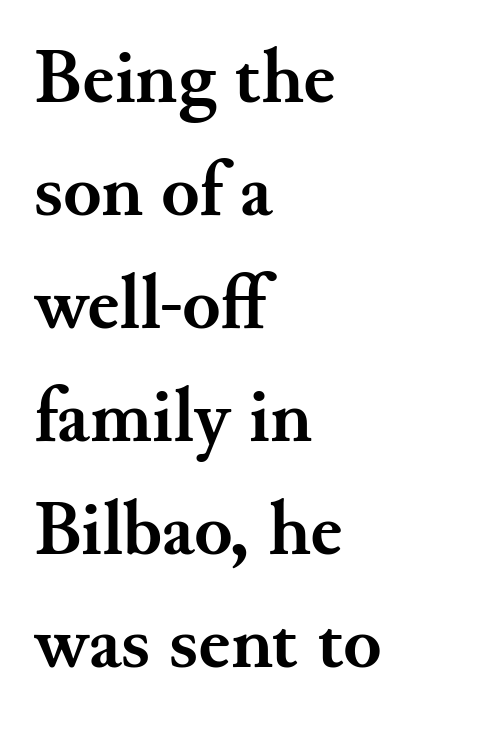
The image shows 78 px semibold serif type, upright; set left-aligned, normal line spacing (1.45x), normal letter spacing, not underlined; medium stroke contrast and a small x-height.
